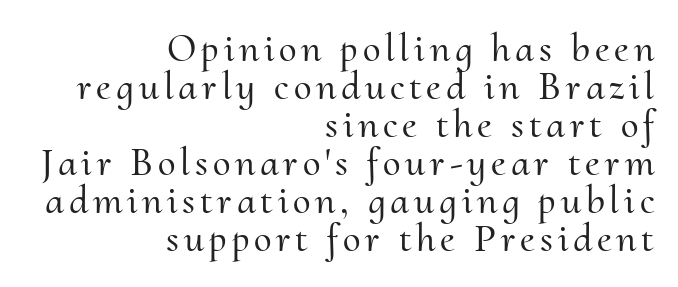
Q: Is the text italic (slanted)? A: No, it is upright.
Q: Is the typeface a serif or a sans-serif typeface? A: Serif.
Q: Is the text underlined? A: No.
Q: How is the paragraph aligned? A: Right-aligned.
Q: Is the spacing between lines tight, normal or loose? A: Tight.
Q: Width (condensed, normal, or wide)? A: Normal.
Q: Stroke contrast? A: Medium.
Q: x-height? A: Small.
Q: Monospaced? A: No.
